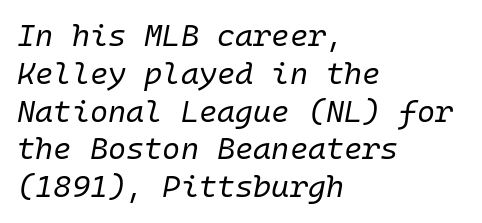
The image shows 31 px regular-weight type, italic (leaning right), monospaced; set left-aligned, line spacing 1.22x, normal letter spacing, not underlined; low stroke contrast and a medium x-height.
